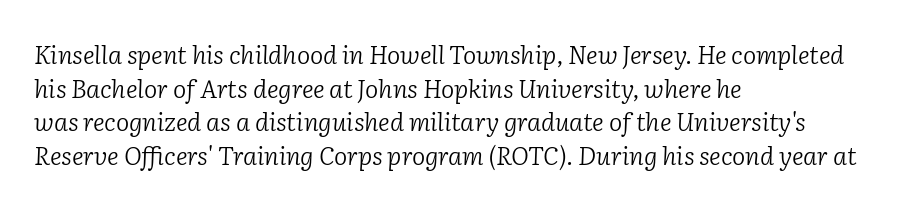
The passage shown leans; its letterforms are oblique. The rendering anchors every line to the left-hand side. Quick note: interline space is typical. Any mark beneath the type? The region is blank. Nobody touched the tracking dial on this one.
